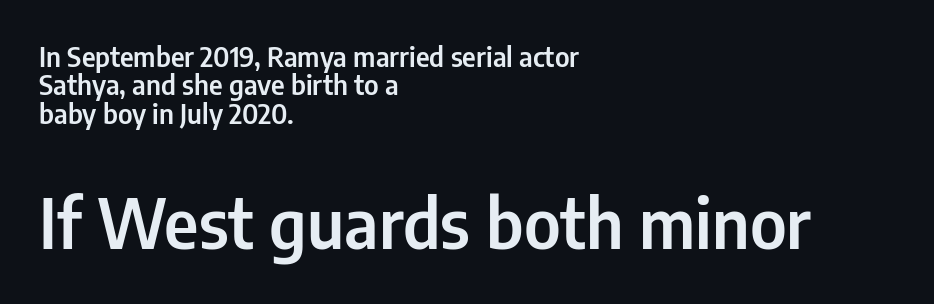
{"serif": "no", "italic": "no", "width": "condensed", "stroke_contrast": "low", "x_height": "medium", "monospaced": "no", "underline": "no", "align": "left", "line_spacing": "tight", "line_spacing_ratio": 1.05, "letter_spacing": "normal", "letter_spacing_em": 0.0, "larger_block": "second", "size_ratio": 2.52, "glyph_px": 68}
